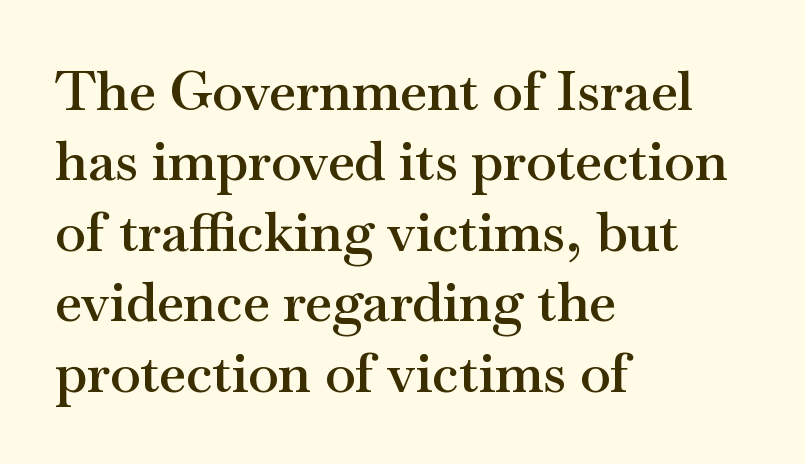
The image shows 55 px semibold, wide serif type, upright; set left-aligned, normal line spacing (1.28x), normal letter spacing, not underlined; medium stroke contrast and a small x-height.
